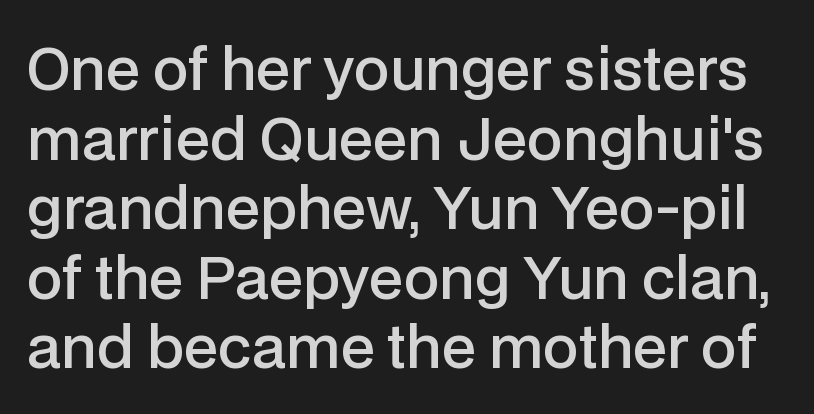
These lines are composed in type without serifs. Ascenders rise straight up at ninety degrees. Clear beneath every line of the passage. Character widths vary here, with narrow letters taking less room than wide ones. There is no visible air inserted between adjacent glyphs.
